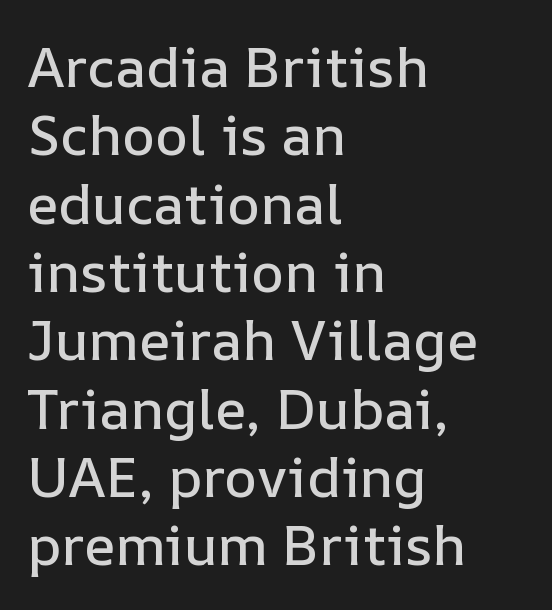
Here the designer chose a conventional face with non-uniform glyph widths. Each line starts at the same left margin while the right side varies. Does extra space separate the letters? No, they use regular spacing. The typography opts for an upright posture over an oblique one. The strip under each line holds only bare page.
